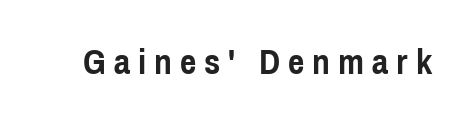
The image shows 36 px semibold, condensed sans-serif type, upright; set unusually wide letter spacing (+0.22 em), not underlined; a medium x-height.
